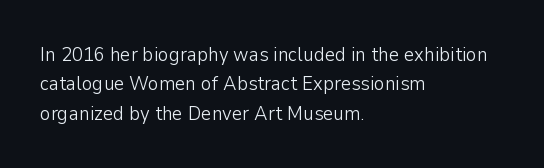
Q: Is the text bold? A: No.
Q: Is the text italic (slanted)? A: No, it is upright.
Q: Is the text underlined? A: No.
Q: How is the paragraph aligned? A: Left-aligned.
Q: Is the spacing between letters normal or unusually wide? A: Normal.
Q: Is the spacing between lines tight, normal or loose? A: Normal.
